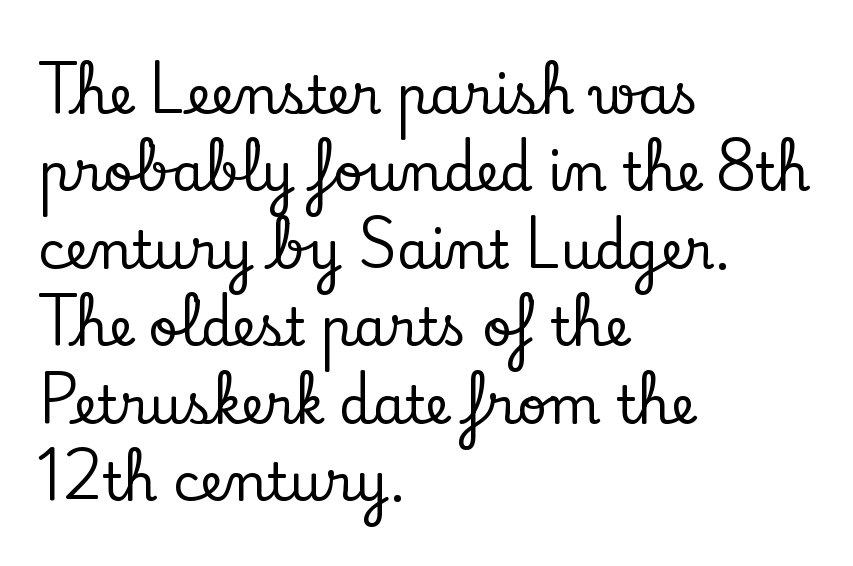
{"italic": "no", "width": "normal", "stroke_contrast": "low", "x_height": "small", "monospaced": "no", "underline": "no", "align": "left", "line_spacing": "normal", "line_spacing_ratio": 1.49, "letter_spacing": "normal", "letter_spacing_em": 0.0, "glyph_px": 52}
